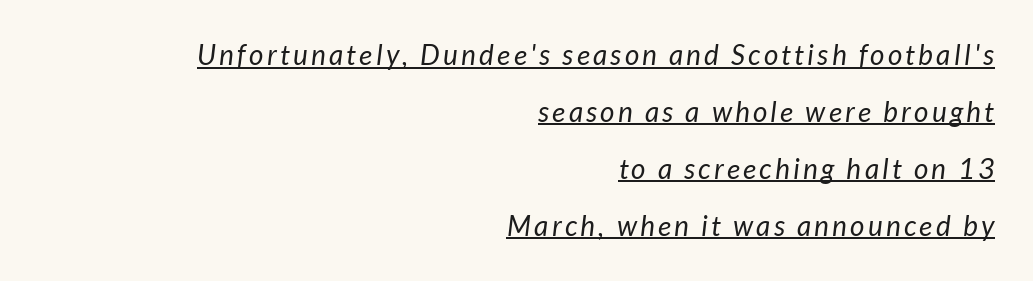
{"serif": "no", "bold": "no", "weight": "regular", "width": "normal", "stroke_contrast": "low", "x_height": "medium", "monospaced": "no", "underline": "yes", "align": "right", "line_spacing": "loose", "line_spacing_ratio": 2.03, "glyph_px": 28}
